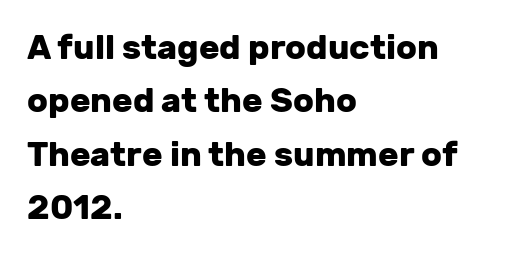
The image shows 34 px heavy sans-serif type, upright; set left-aligned, normal line spacing (1.57x), normal letter spacing, not underlined; low stroke contrast and a medium x-height.
